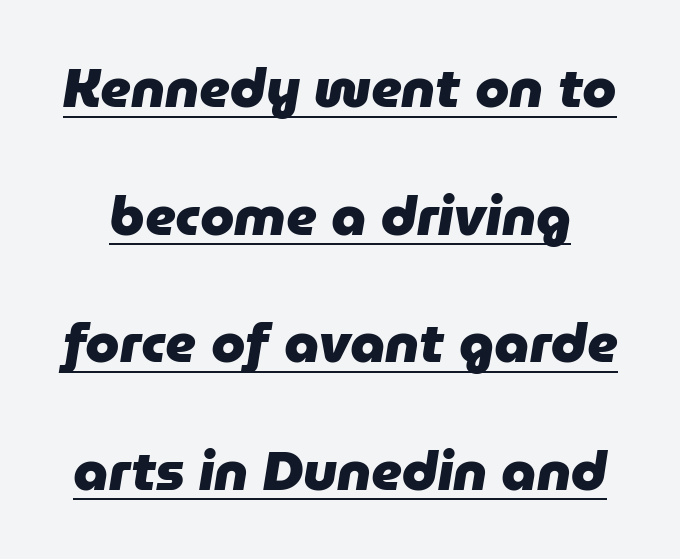
Q: Is the text bold? A: Yes.
Q: Is the text italic (slanted)? A: Yes, it leans right by about 9 degrees.
Q: Is the text underlined? A: Yes.
Q: Is the spacing between letters normal or unusually wide? A: Normal.
Q: Is the spacing between lines tight, normal or loose? A: Loose.
Q: Width (condensed, normal, or wide)? A: Normal.
Q: Stroke contrast? A: Low.
Q: x-height? A: Medium.
Q: Monospaced? A: No.
